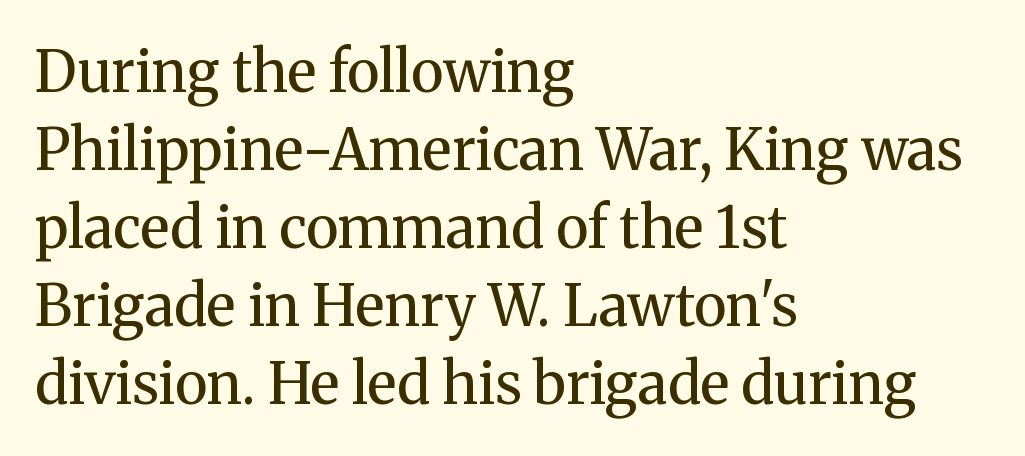
Between one letter and the next there's only the usual sliver of space. Style check: upright. Line starts are locked; line ends wander. Beneath every word, the page is bare. The line-height multiplier appears to be the usual default. Do the characters align in a grid? No, the font is proportional.
